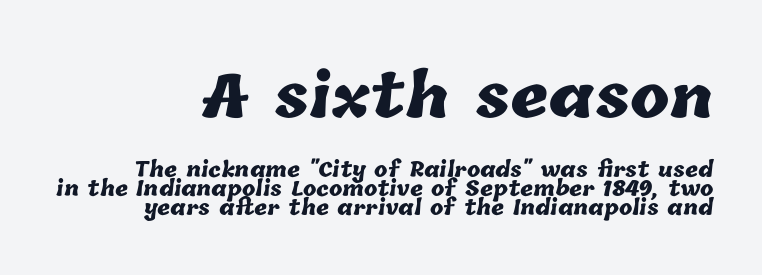
The image shows 59 px heavy type; set tight line spacing (0.96x), normal letter spacing, not underlined; the first (top) block is 2.95x larger; low stroke contrast and a medium x-height.
